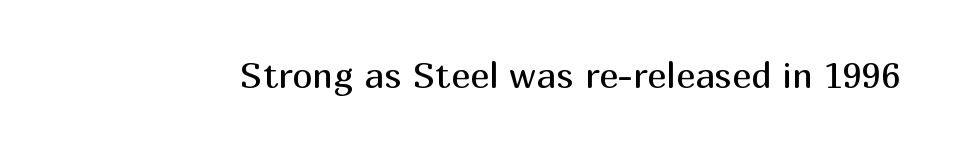
The image shows 36 px regular-weight sans-serif type, upright; set normal letter spacing, not underlined; medium stroke contrast and a medium x-height.
